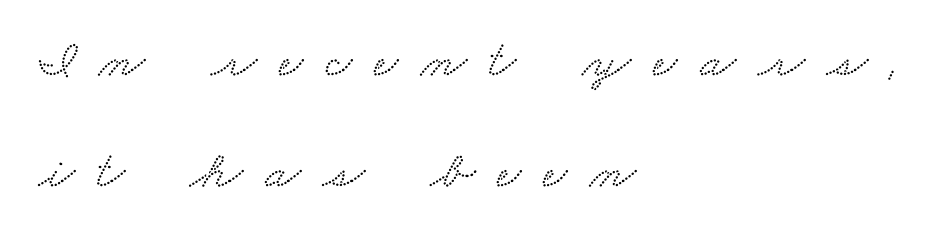
{"width": "wide", "stroke_contrast": "low", "x_height": "small", "monospaced": "no", "underline": "no", "align": "left", "line_spacing": "loose", "line_spacing_ratio": 2.1, "letter_spacing": "wide", "letter_spacing_em": 0.42, "glyph_px": 53}
